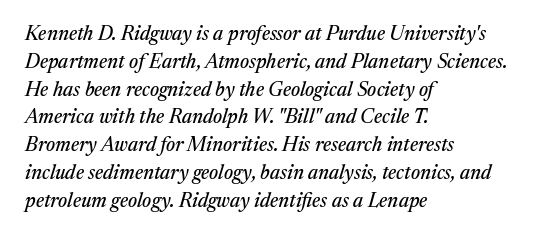
Interline gaps are of average width in this sample. Posture: slanted. A clean baseline with only descenders dipping below it. If you drew a ruler down the left edge, every line would touch it. The face used here is rendered with its standard letterfit.
